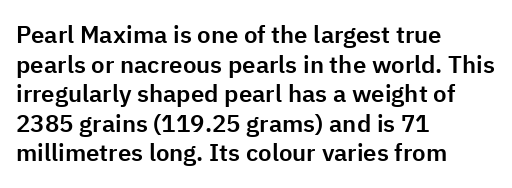
Q: Is the text italic (slanted)? A: No, it is upright.
Q: Is the text underlined? A: No.
Q: How is the paragraph aligned? A: Left-aligned.
Q: Is the spacing between letters normal or unusually wide? A: Normal.
